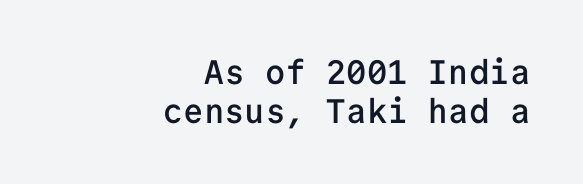
{"serif": "no", "italic": "no", "bold": "semi", "weight": "semibold", "width": "normal", "stroke_contrast": "low", "x_height": "medium", "monospaced": "yes", "underline": "no", "align": "right", "line_spacing": "tight", "line_spacing_ratio": 1.15, "letter_spacing": "normal", "letter_spacing_em": 0.0, "glyph_px": 34}
